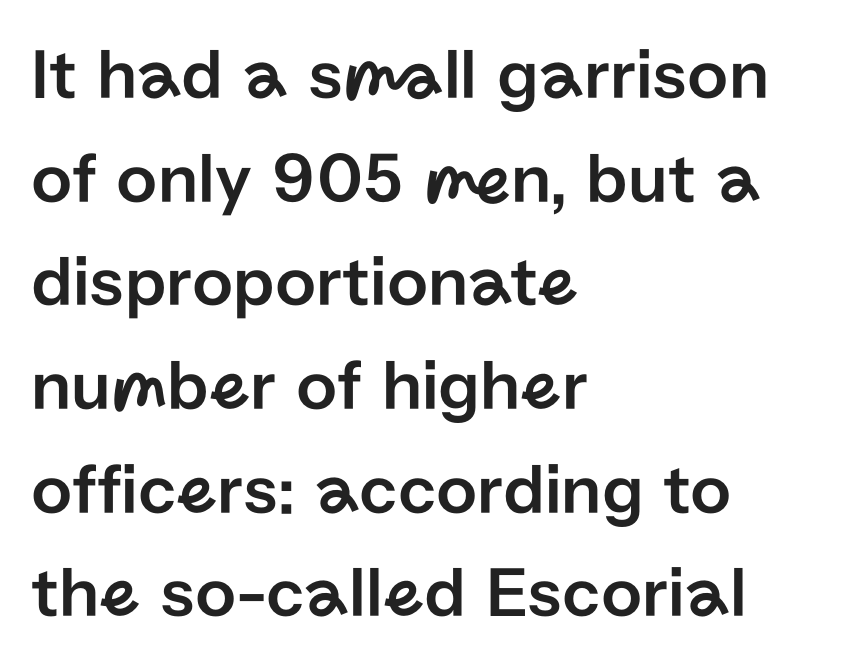
{"serif": "no", "italic": "no", "width": "normal", "stroke_contrast": "low", "x_height": "medium", "monospaced": "no", "underline": "no", "align": "left", "line_spacing": "normal", "line_spacing_ratio": 1.44, "letter_spacing": "normal", "letter_spacing_em": 0.0, "glyph_px": 72}
